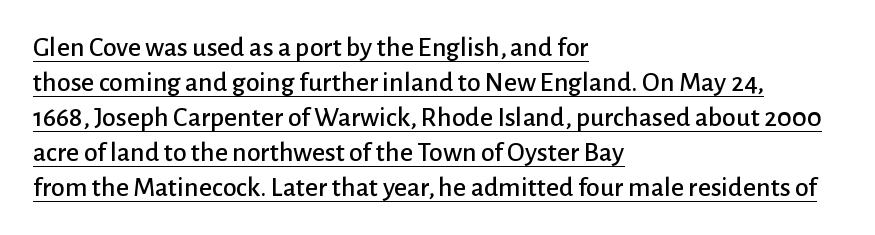
Q: Is the text italic (slanted)? A: No, it is upright.
Q: Is the typeface a serif or a sans-serif typeface? A: Sans-serif.
Q: Is the text underlined? A: Yes.
Q: How is the paragraph aligned? A: Left-aligned.
Q: Is the spacing between letters normal or unusually wide? A: Normal.
Q: Is the spacing between lines tight, normal or loose? A: Normal.
Q: Width (condensed, normal, or wide)? A: Normal.
Q: Stroke contrast? A: Low.
Q: x-height? A: Medium.
Q: Monospaced? A: No.
